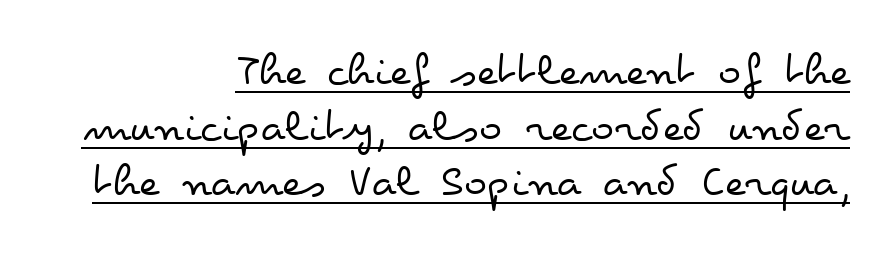
The image shows 48 px regular-weight, wide type, upright; set right-aligned, line spacing 1.16x, normal letter spacing, underlined; low stroke contrast and a small x-height.
